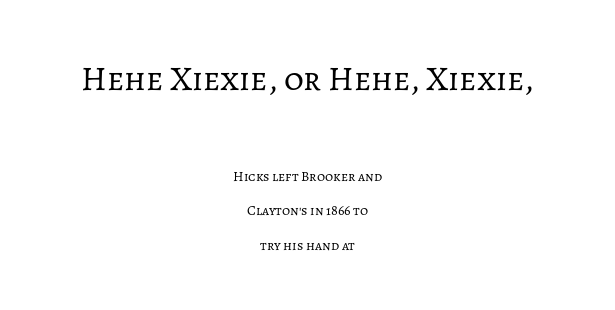
The image shows 34 px regular-weight type, upright; set centered, loose line spacing (2.46x), normal letter spacing, not underlined; the first (top) block is 2.43x larger; low stroke contrast and a medium x-height.
